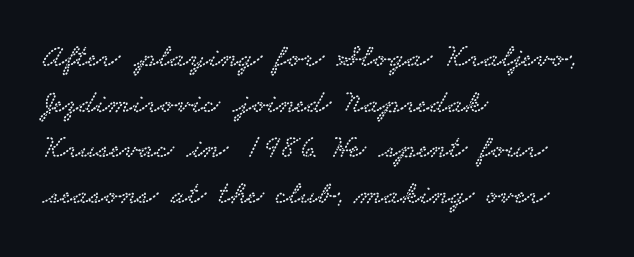
Plain, unruled lines of type. The face used here is rendered with its standard letterfit. You could not count columns in this text — the font is proportionally spaced. How would I describe the line gaps? Plain and ordinary.
